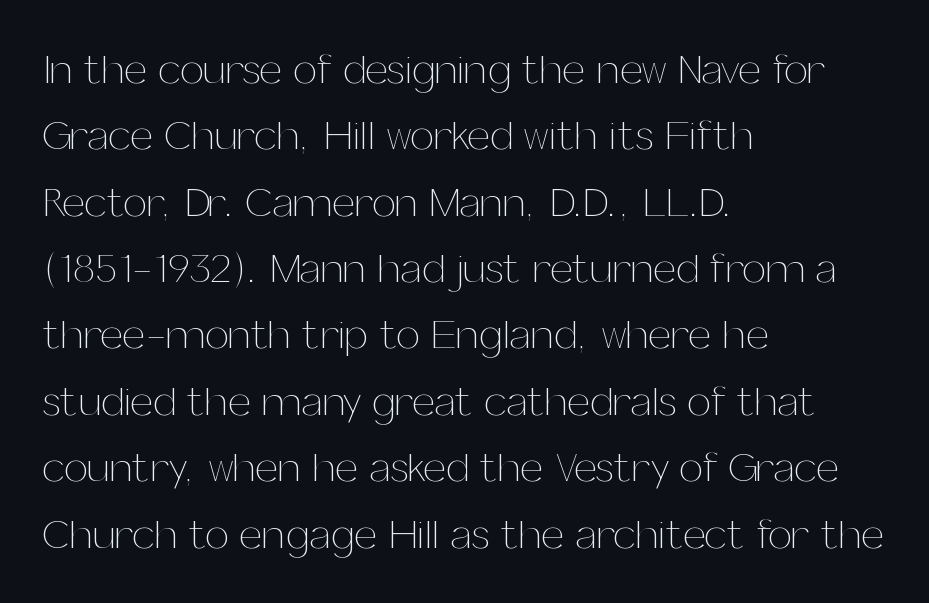
{"italic": "no", "bold": "no", "weight": "thin", "width": "normal", "stroke_contrast": "medium", "x_height": "medium", "monospaced": "no", "underline": "no", "align": "left", "line_spacing": "normal", "line_spacing_ratio": 1.58, "letter_spacing": "normal", "letter_spacing_em": 0.0, "glyph_px": 42}
